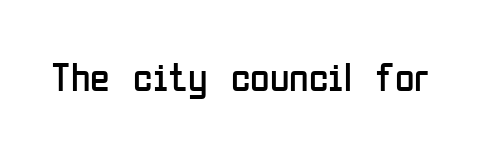
The image shows 40 px regular-weight, condensed sans-serif type, upright; set normal letter spacing, not underlined; low stroke contrast and a medium x-height.
